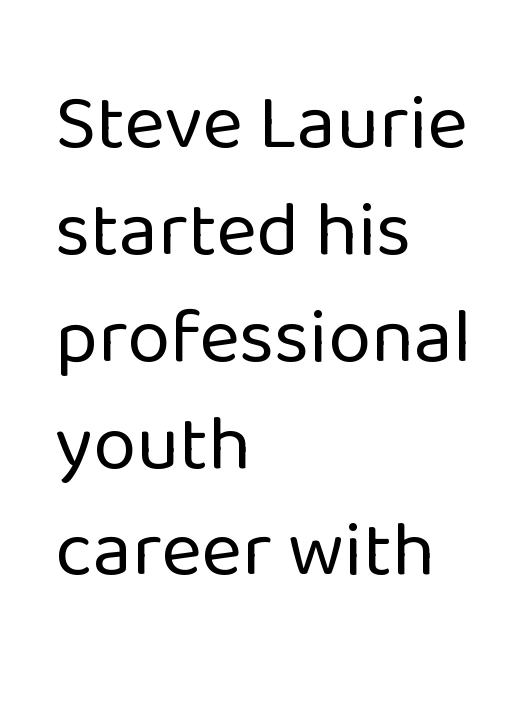
The image shows 78 px regular-weight sans-serif type, upright; set left-aligned, normal line spacing (1.37x), normal letter spacing, not underlined; low stroke contrast and a medium x-height.
